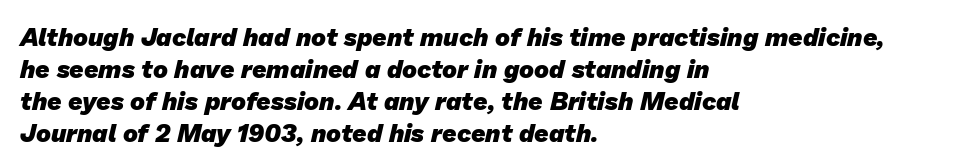
How are the letters spaced? Ordinarily, with no added tracking. Just letters on the line, the space beneath them empty. Compared with an ordinary text face, these strokes are far heavier — a full bold. All the whitespace from short lines collects on the right.
